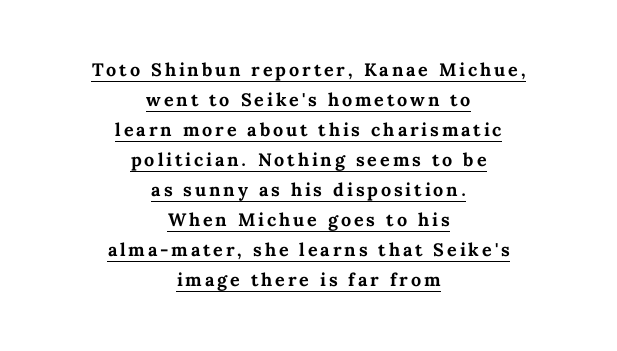
{"italic": "no", "bold": "yes", "underline": "yes", "align": "center", "line_spacing": "normal", "line_spacing_ratio": 1.25, "glyph_px": 24}
